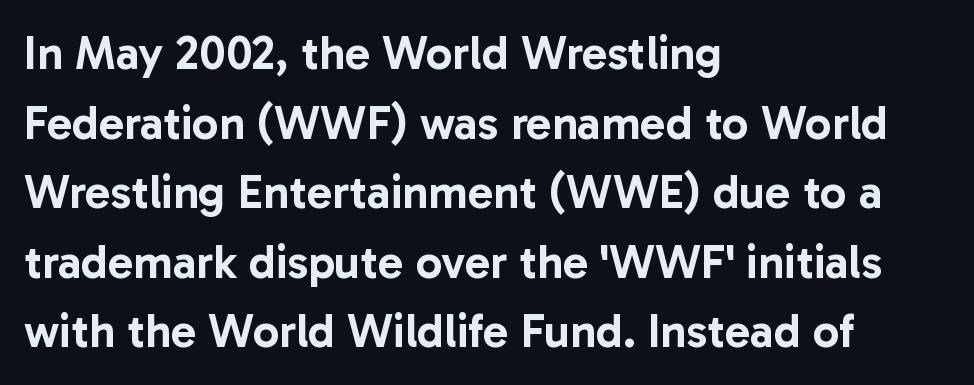
This sample has the flowing, uneven cadence of proportional lettering. In terms of letterspacing, this is plain default setting. Is this a sans? Yes — the strokes have no serifs. Alignment: flush left.
